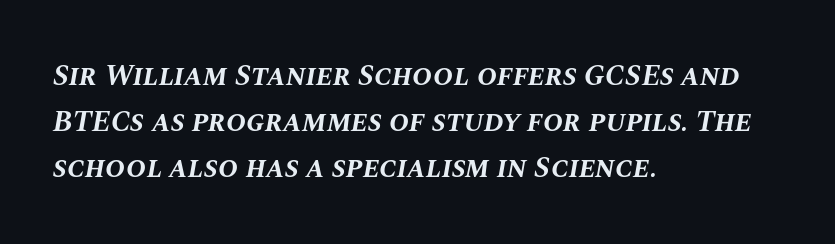
The image shows 30 px bold type, italic (leaning right); set left-aligned, normal line spacing (1.53x), normal letter spacing, not underlined; medium stroke contrast and a large x-height.
